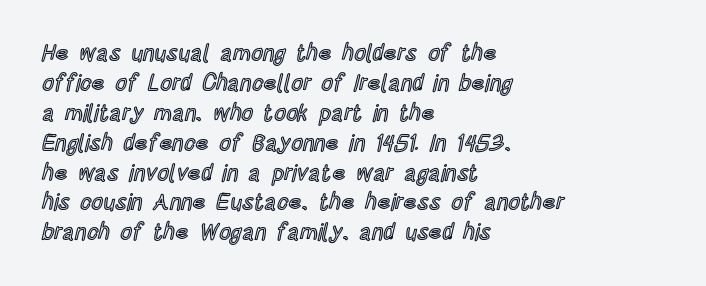
The image shows 23 px text type; set left-aligned, normal line spacing (1.3x), normal letter spacing, not underlined.
